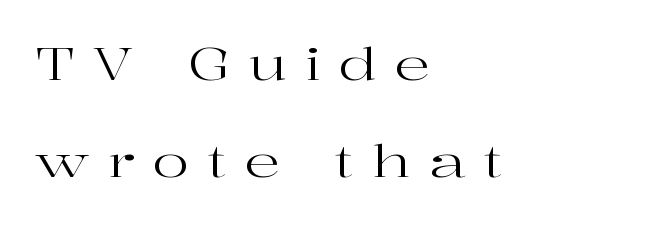
Q: Is the text bold? A: No.
Q: Is the text italic (slanted)? A: No, it is upright.
Q: Is the typeface a serif or a sans-serif typeface? A: Serif.
Q: Is the text underlined? A: No.
Q: How is the paragraph aligned? A: Left-aligned.
Q: Is the spacing between letters normal or unusually wide? A: Unusually wide.
Q: Is the spacing between lines tight, normal or loose? A: Loose.
Q: Width (condensed, normal, or wide)? A: Wide.
Q: Stroke contrast? A: High.
Q: x-height? A: Medium.
Q: Monospaced? A: No.
